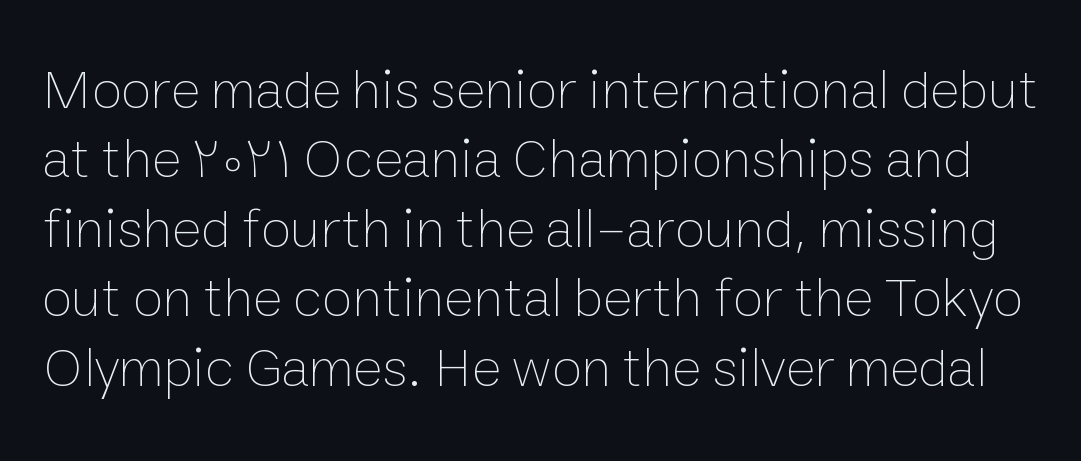
The image shows 56 px thin type, upright; set line spacing 1.24x, normal letter spacing, not underlined; low stroke contrast and a medium x-height.
